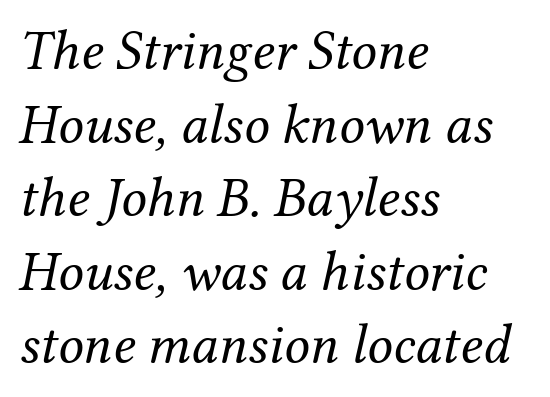
The image shows 57 px regular-weight serif type, italic (leaning right); set left-aligned, normal line spacing (1.29x), normal letter spacing, not underlined; medium stroke contrast and a medium x-height.
